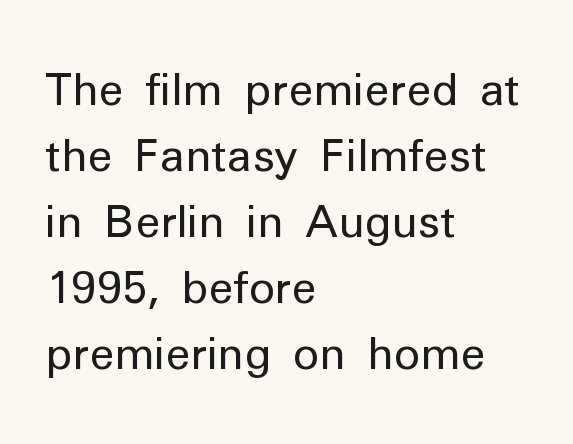
Q: Is the text bold? A: No.
Q: Is the text italic (slanted)? A: No, it is upright.
Q: Is the typeface a serif or a sans-serif typeface? A: Sans-serif.
Q: Is the text underlined? A: No.
Q: How is the paragraph aligned? A: Left-aligned.
Q: Is the spacing between letters normal or unusually wide? A: Normal.
Q: Is the spacing between lines tight, normal or loose? A: Normal.
Q: Width (condensed, normal, or wide)? A: Normal.
Q: Stroke contrast? A: Low.
Q: x-height? A: Medium.
Q: Monospaced? A: No.
